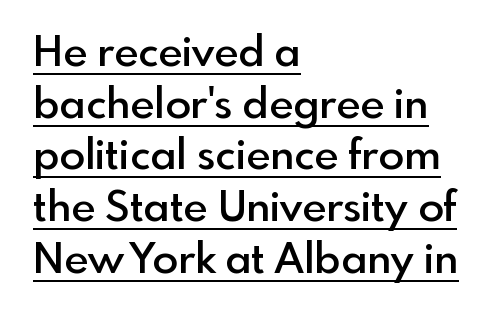
{"serif": "no", "italic": "no", "bold": "semi", "weight": "semibold", "width": "normal", "x_height": "small", "monospaced": "no", "underline": "yes", "align": "left", "line_spacing_ratio": 1.23, "letter_spacing": "normal", "letter_spacing_em": 0.0, "glyph_px": 42}
